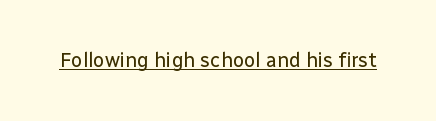
Q: Is the text bold? A: No.
Q: Is the text italic (slanted)? A: No, it is upright.
Q: Is the text underlined? A: Yes.
Q: Is the spacing between letters normal or unusually wide? A: Normal.
